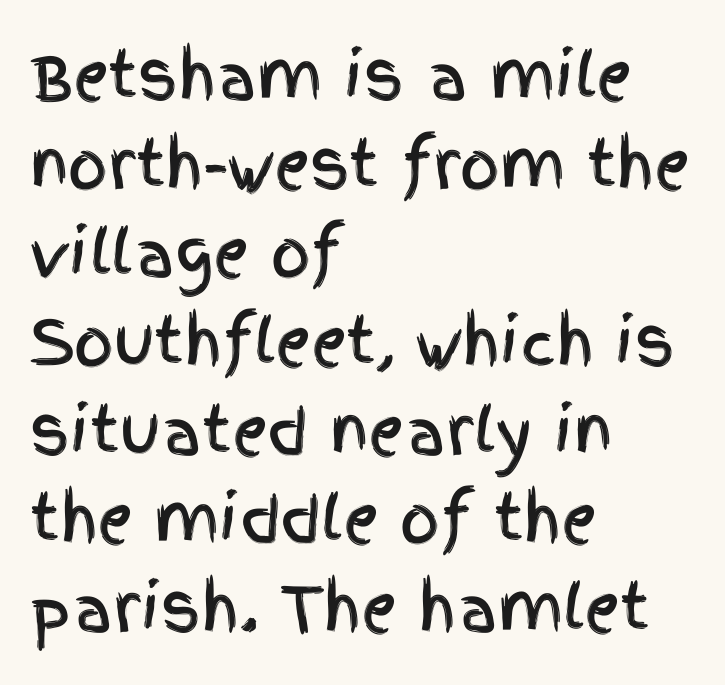
Look at the tracking — it's just the regular setting, nothing added. The passage shown stacks its lines at a standard gap. Serifs: no, the terminals of the letterforms are clean. The passage shown is typed in a proportional face where columns would drift.
